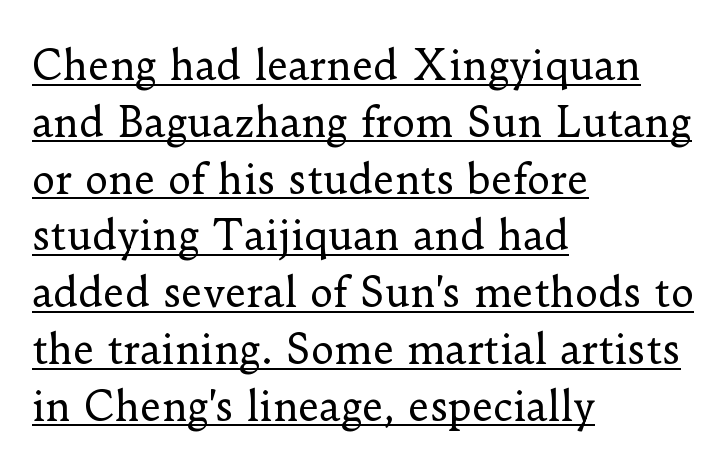
The image shows 40 px regular-weight serif type, upright; set left-aligned, normal line spacing (1.42x), normal letter spacing, underlined; low stroke contrast and a small x-height.
